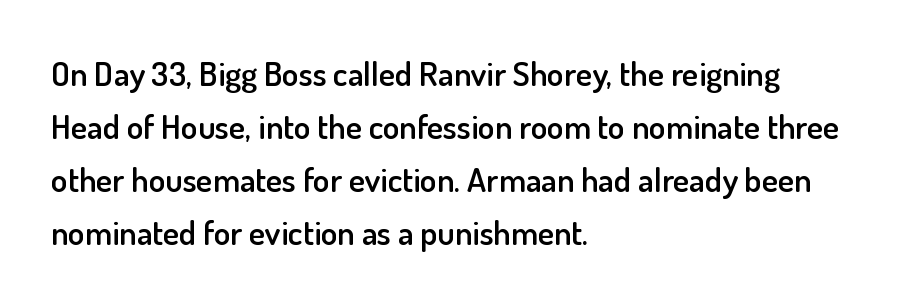
The image shows 34 px semibold sans-serif type, upright; set left-aligned, normal line spacing (1.56x), normal letter spacing, not underlined; low stroke contrast and a small x-height.
